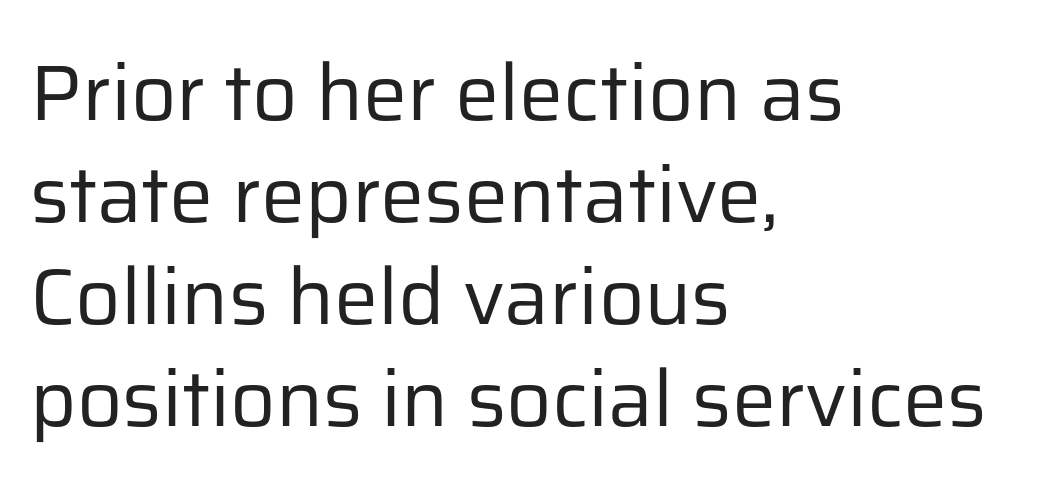
The image shows 79 px regular-weight sans-serif type, upright; set left-aligned, normal line spacing (1.29x), normal letter spacing, not underlined; low stroke contrast and a medium x-height.
